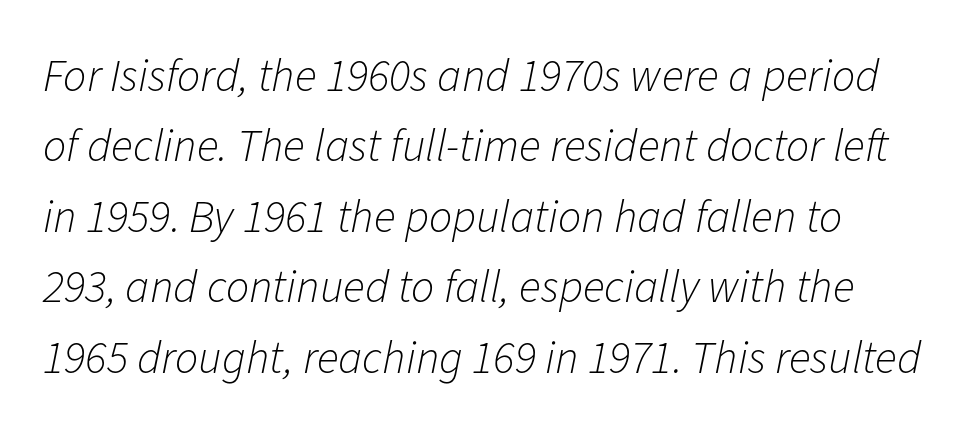
Q: Is the text bold? A: No.
Q: Is the text italic (slanted)? A: Yes, it leans right by about 11 degrees.
Q: Is the text underlined? A: No.
Q: Is the spacing between letters normal or unusually wide? A: Normal.
Q: Is the spacing between lines tight, normal or loose? A: Normal.
Q: Width (condensed, normal, or wide)? A: Normal.
Q: Stroke contrast? A: Low.
Q: x-height? A: Medium.
Q: Monospaced? A: No.
